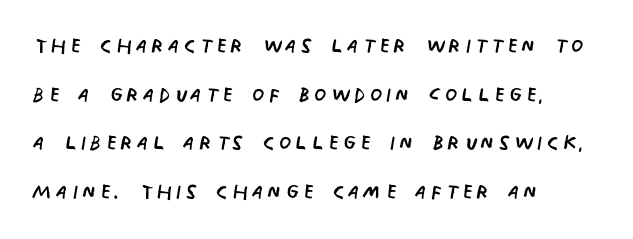
Visually the block forms a straight wall on the left and a jagged coastline on the right. The face looks like a standard text weight, possibly lighter. The text was rendered using a sans face with plain stroke endings. Descenders are the only things crossing below the line.
